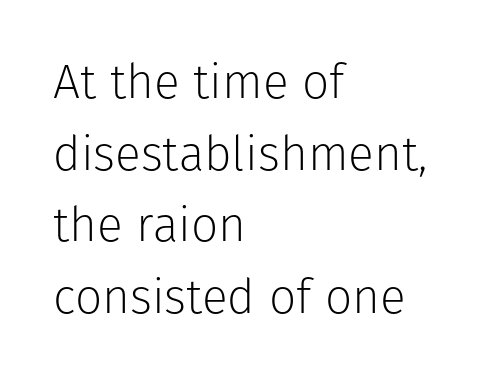
{"serif": "no", "italic": "no", "bold": "no", "weight": "light", "width": "normal", "stroke_contrast": "low", "x_height": "medium", "monospaced": "no", "underline": "no", "align": "left", "line_spacing": "normal", "line_spacing_ratio": 1.49, "letter_spacing": "normal", "letter_spacing_em": 0.0, "glyph_px": 48}
